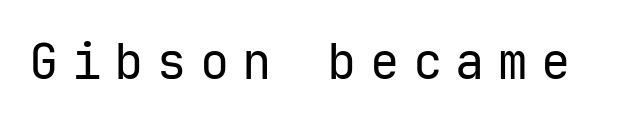
Q: Is the text bold? A: No.
Q: Is the text italic (slanted)? A: No, it is upright.
Q: Is the typeface a serif or a sans-serif typeface? A: Sans-serif.
Q: Is the text underlined? A: No.
Q: Is the spacing between letters normal or unusually wide? A: Unusually wide.
Q: Width (condensed, normal, or wide)? A: Normal.
Q: Stroke contrast? A: Low.
Q: x-height? A: Medium.
